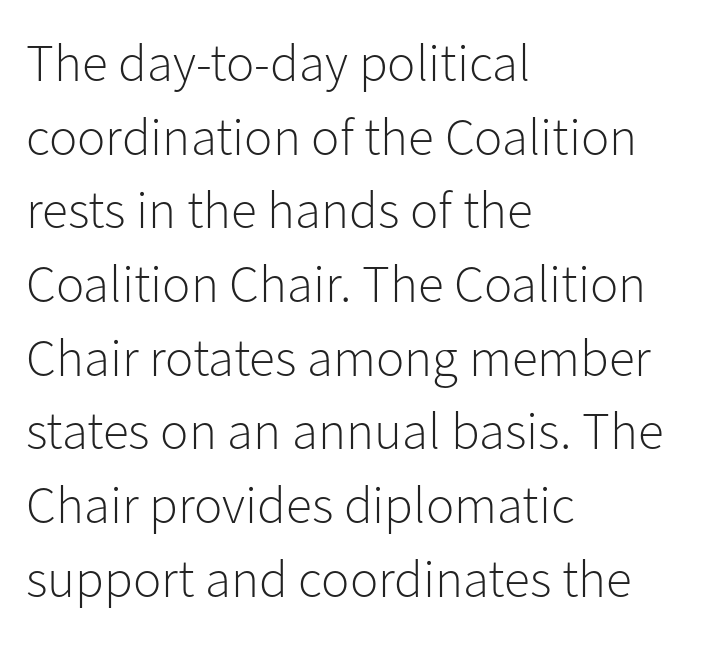
The image shows 53 px light sans-serif type, upright; set left-aligned, normal line spacing (1.39x), normal letter spacing, not underlined; low stroke contrast and a medium x-height.
